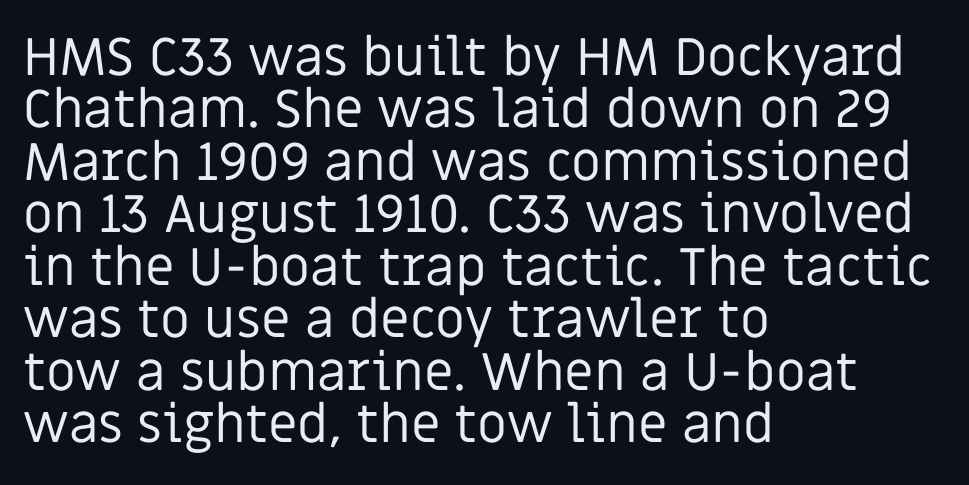
{"serif": "no", "italic": "no", "bold": "no", "weight": "regular", "width": "normal", "stroke_contrast": "low", "x_height": "large", "monospaced": "no", "underline": "no", "align": "left", "line_spacing": "tight", "line_spacing_ratio": 0.99, "letter_spacing": "normal", "letter_spacing_em": 0.0, "glyph_px": 53}
